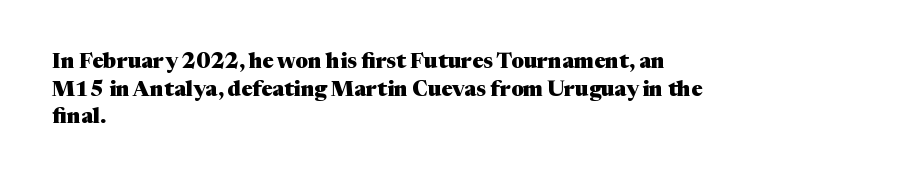
The image shows 21 px bold type, upright; set left-aligned, normal line spacing (1.31x), normal letter spacing, not underlined.
